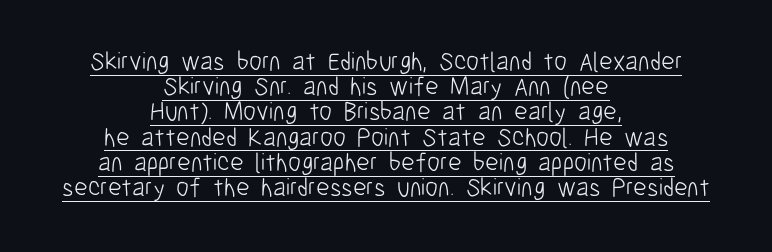
{"italic": "no", "bold": "no", "underline": "yes", "align": "center", "line_spacing": "tight", "line_spacing_ratio": 0.97, "letter_spacing": "normal", "letter_spacing_em": 0.0, "glyph_px": 26}
